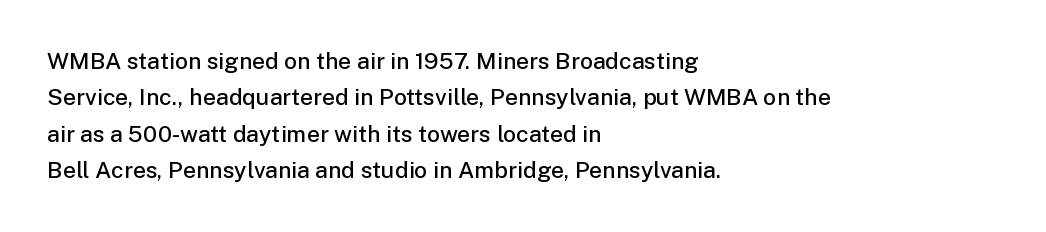
{"italic": "no", "bold": "semi", "underline": "no", "align": "left", "line_spacing": "normal", "line_spacing_ratio": 1.58, "letter_spacing": "normal", "letter_spacing_em": 0.0, "glyph_px": 23}
